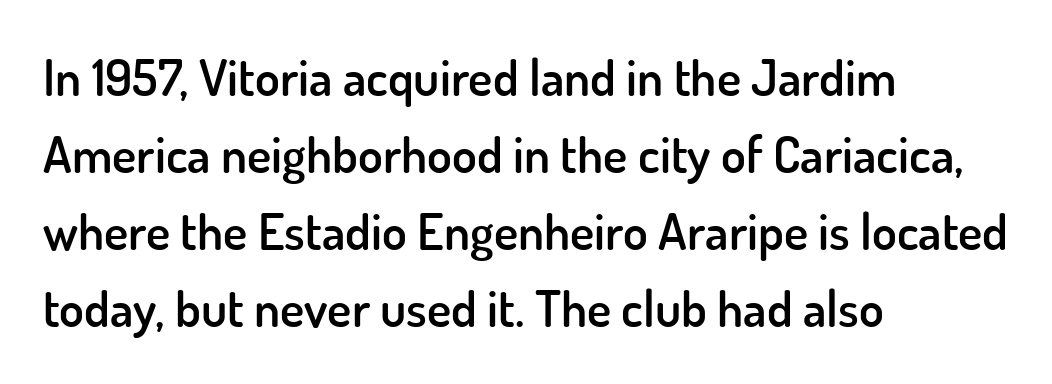
Q: Is the text bold? A: Semi-bold.
Q: Is the text italic (slanted)? A: No, it is upright.
Q: Is the typeface a serif or a sans-serif typeface? A: Sans-serif.
Q: Is the text underlined? A: No.
Q: How is the paragraph aligned? A: Left-aligned.
Q: Is the spacing between letters normal or unusually wide? A: Normal.
Q: Is the spacing between lines tight, normal or loose? A: Normal.
Q: Width (condensed, normal, or wide)? A: Normal.
Q: Stroke contrast? A: Low.
Q: x-height? A: Small.
Q: Monospaced? A: No.
